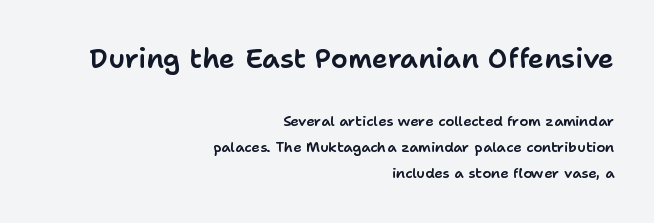
The image shows 27 px text type, upright; set right-aligned, line spacing 1.84x, normal letter spacing, not underlined; the first (top) block is 1.93x larger.
